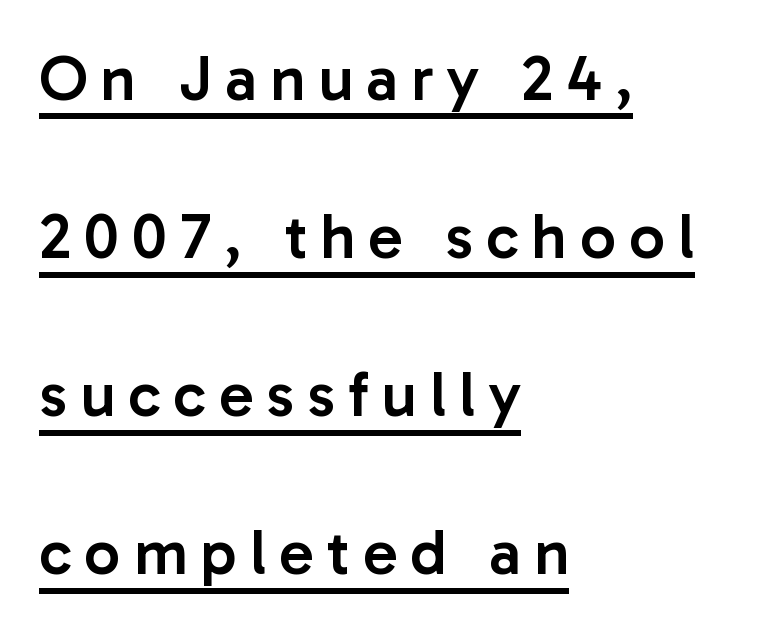
{"serif": "no", "italic": "no", "bold": "semi", "weight": "semibold", "width": "normal", "stroke_contrast": "low", "x_height": "medium", "monospaced": "no", "underline": "yes", "align": "left", "line_spacing": "loose", "line_spacing_ratio": 2.47, "letter_spacing": "wide", "letter_spacing_em": 0.2, "glyph_px": 64}
